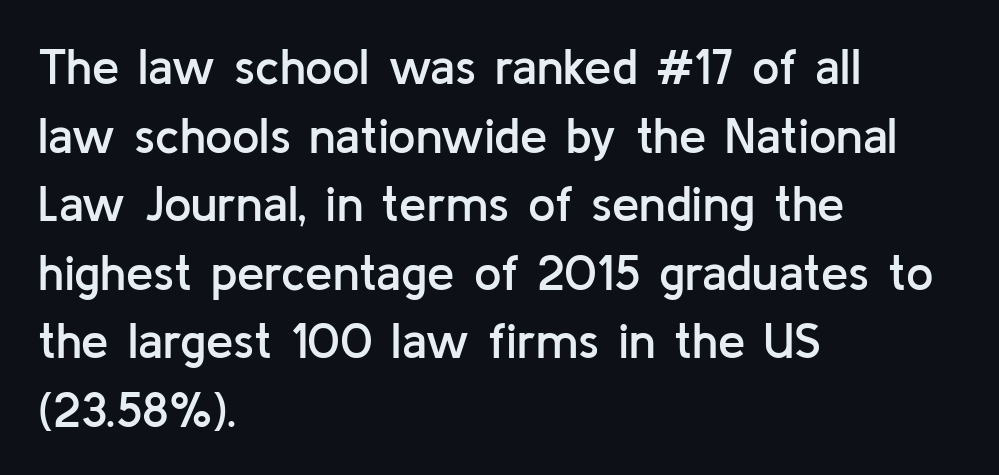
Q: Is the text bold? A: Semi-bold.
Q: Is the text italic (slanted)? A: No, it is upright.
Q: Is the typeface a serif or a sans-serif typeface? A: Sans-serif.
Q: Is the text underlined? A: No.
Q: How is the paragraph aligned? A: Left-aligned.
Q: Is the spacing between letters normal or unusually wide? A: Normal.
Q: Is the spacing between lines tight, normal or loose? A: Normal.
Q: Width (condensed, normal, or wide)? A: Normal.
Q: Stroke contrast? A: Low.
Q: x-height? A: Medium.
Q: Monospaced? A: No.
